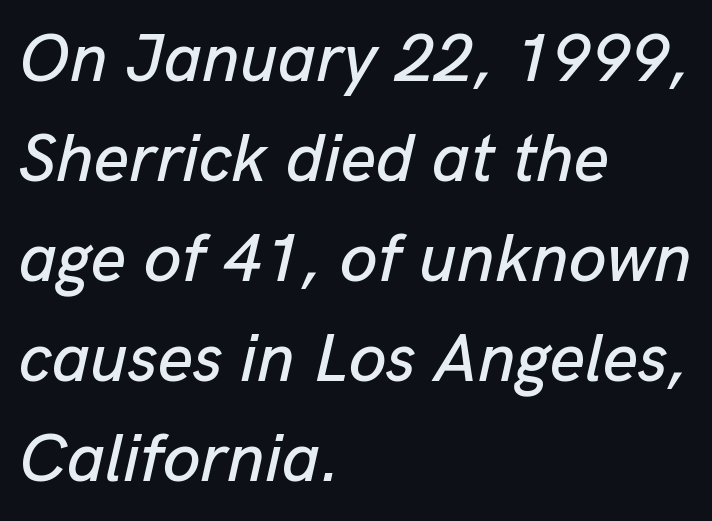
Q: Is the text italic (slanted)? A: Yes, it leans right by about 13 degrees.
Q: Is the text underlined? A: No.
Q: How is the paragraph aligned? A: Left-aligned.
Q: Is the spacing between letters normal or unusually wide? A: Normal.
Q: Is the spacing between lines tight, normal or loose? A: Normal.
Q: Width (condensed, normal, or wide)? A: Normal.
Q: Stroke contrast? A: Low.
Q: x-height? A: Medium.
Q: Monospaced? A: No.
